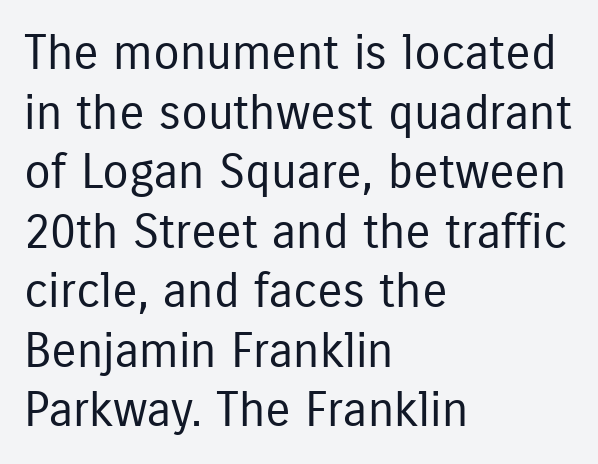
The image shows 48 px regular-weight, condensed sans-serif type, upright; set left-aligned, line spacing 1.24x, normal letter spacing, not underlined; low stroke contrast and a medium x-height.
